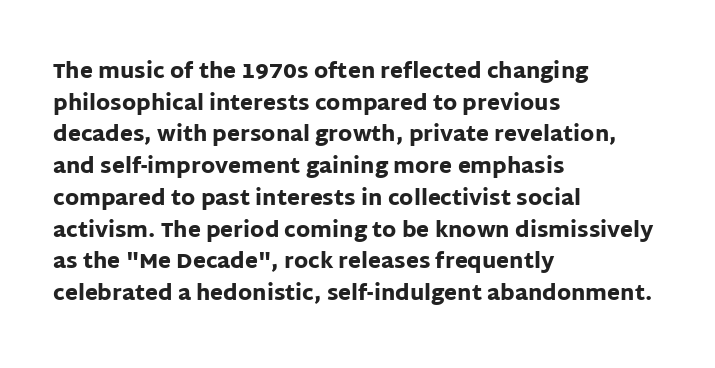
This is roman type, the default non-slanted kind. Observe the ordinary spacing: letters are neighbours, not strangers. The space between consecutive lines is moderate. Leftover space on each line is placed entirely after the last word. The string is rendered with underlining switched off. What weight is shown? A full bold with thick strokes.
